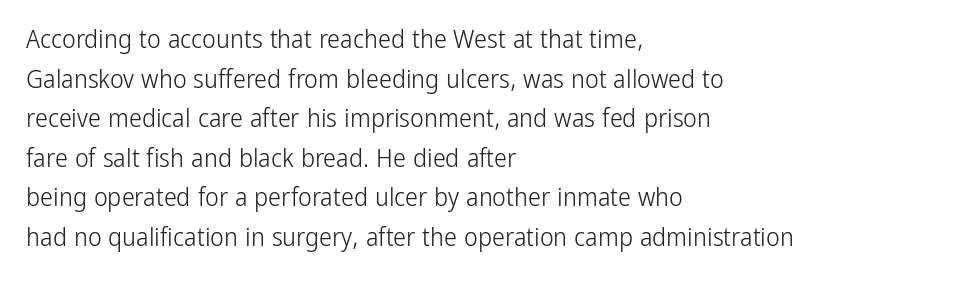
The image shows 26 px text type, upright; set left-aligned, normal line spacing (1.52x), normal letter spacing, not underlined.
